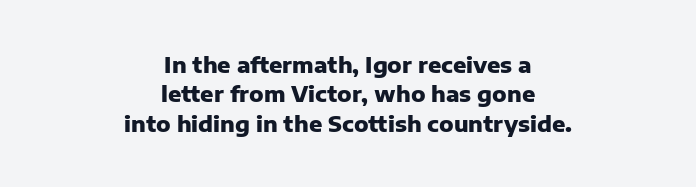
The image shows 22 px bold type, upright; set centered, normal line spacing (1.33x), normal letter spacing, not underlined.
